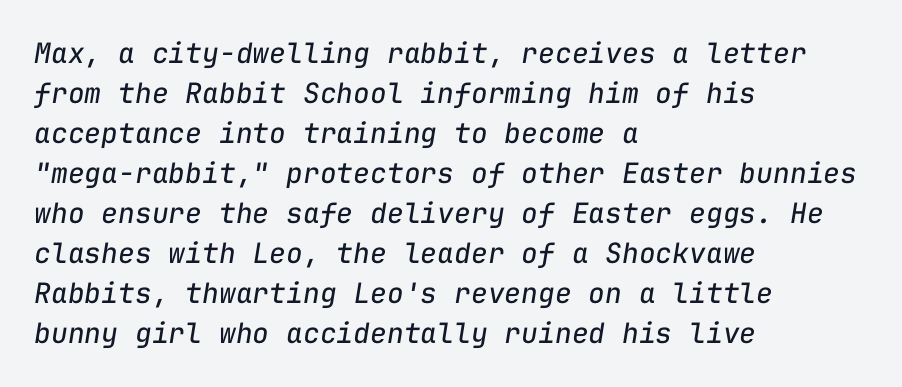
Here the glyphs are tracked normally, forming tight word shapes. No word sits above an underline. This sample has the even, mechanical cadence of fixed-width lettering. Is the type heavy? It reads as light-to-regular instead.
